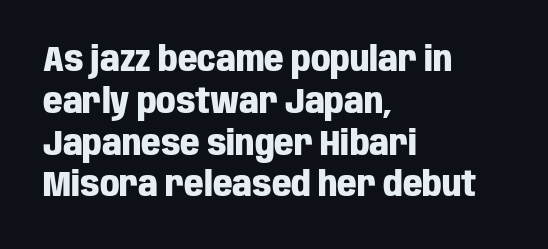
In terms of posture, this sample is upright. A sans-serif font was chosen for this passage. I'd describe the lettering as bold — thick and assertive. A clean baseline with only descenders dipping below it.
